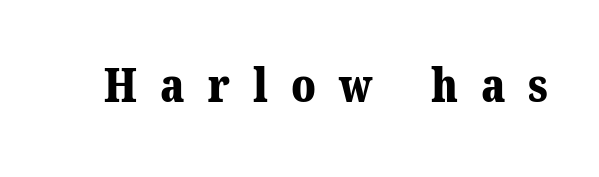
The image shows 47 px bold serif type; set unusually wide letter spacing (+0.49 em), not underlined; medium stroke contrast and a medium x-height.
